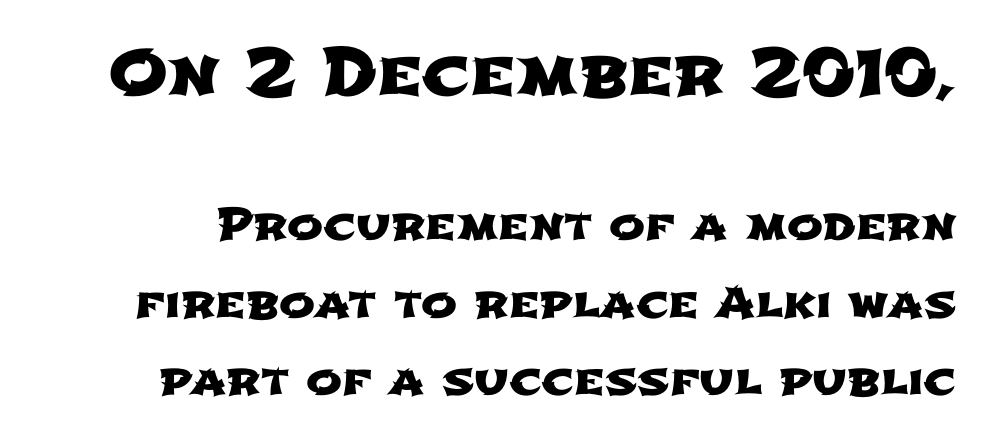
The image shows 64 px wide sans-serif type; set line spacing 1.8x, normal letter spacing, not underlined; the first (top) block is 1.49x larger; low stroke contrast and a medium x-height.
